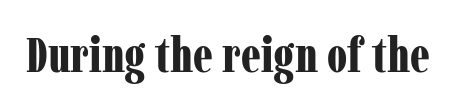
This sample has the flowing, uneven cadence of proportional lettering. A typesetter would label this face a serif. This sample uses an upright cut, with every glyph sitting square on the baseline. Underline: absent. Stroke thickness is high; the sample reads as a true bold. Glyph-to-glyph distance matches everyday printed text.
